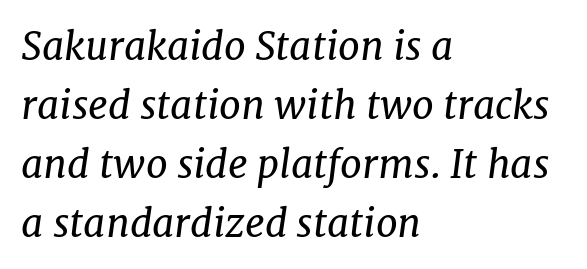
Decoration check: the copy has no underline. The rendering applies a slant to the glyphs. Notice how descenders clear the ascenders below comfortably — that's standard leading. Unlike a clean sans, this face finishes its strokes with serifs.
